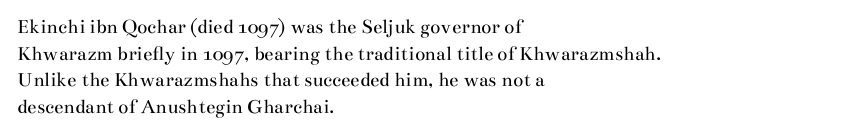
The image shows 21 px text type, upright; set left-aligned, normal line spacing (1.27x), normal letter spacing, not underlined.
